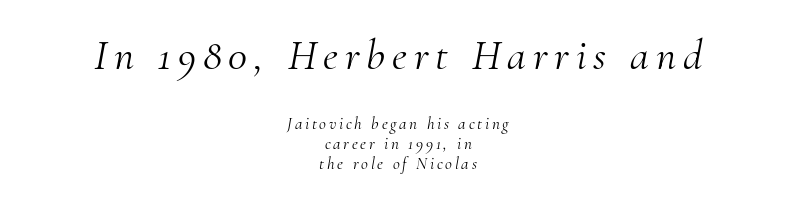
The image shows 43 px light serif type, italic (leaning right); set centered, line spacing 1.16x, not underlined; the first (top) block is 2.53x larger; medium stroke contrast and a small x-height.
